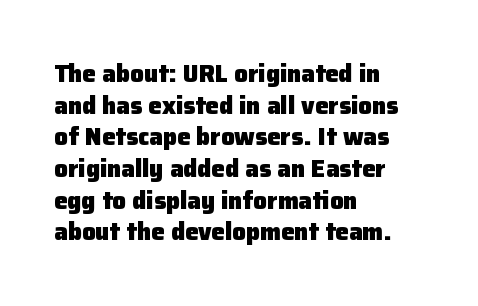
Honestly, the letter spacing is just normal — you wouldn't notice it. One glance says typical: line gaps are just what's usual. These lines stack with their left ends in a neat column. The type sits square on the baseline with zero lean. Descender tails drop into unmarked territory. How heavy is the stroke? Heavy — this is a bold.
